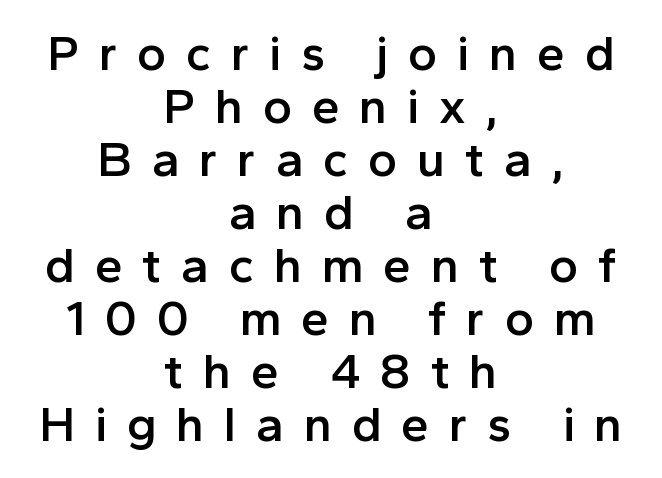
Observe the wide spacing: letters keep a clear distance from each other. The leading is snug, giving the passage a crowded texture. Ascenders rise straight up at ninety degrees. Heft: intermediate — a semibold.
